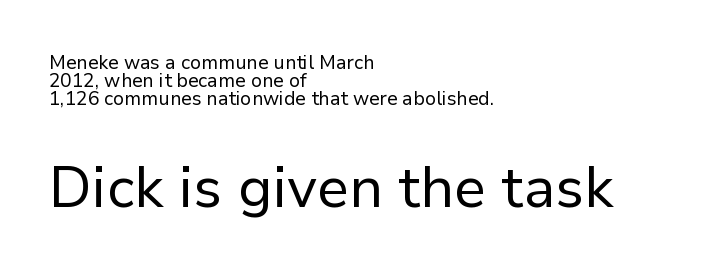
The image shows 57 px regular-weight sans-serif type, upright; set left-aligned, tight line spacing (0.95x), normal letter spacing, not underlined; the second (bottom) block is 3.0x larger; low stroke contrast and a medium x-height.
